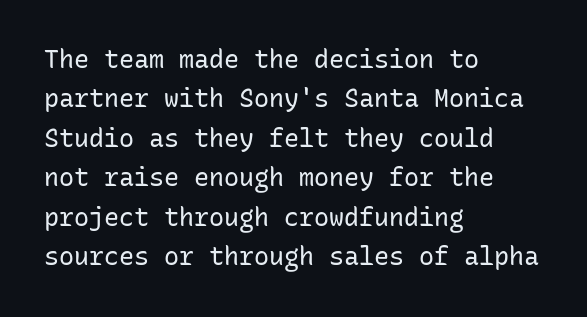
The image shows 25 px text type, upright; set left-aligned, normal line spacing (1.58x), normal letter spacing, not underlined.
